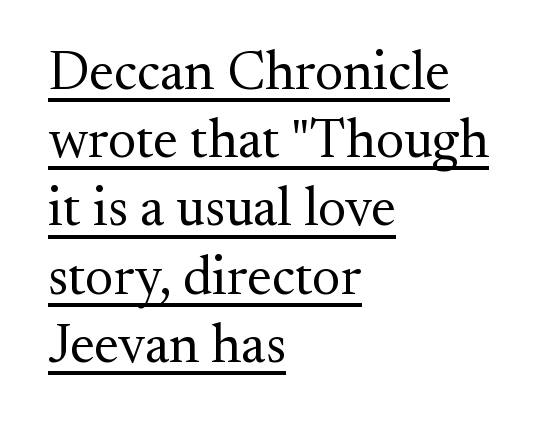
{"serif": "yes", "italic": "no", "bold": "no", "weight": "regular", "width": "normal", "stroke_contrast": "medium", "x_height": "small", "monospaced": "no", "underline": "yes", "align": "left", "line_spacing_ratio": 1.24, "letter_spacing": "normal", "letter_spacing_em": 0.0, "glyph_px": 55}
